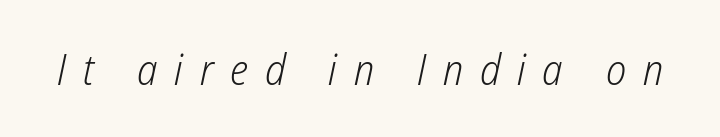
Q: Is the text bold? A: No.
Q: Is the text italic (slanted)? A: Yes, it leans right by about 12 degrees.
Q: Is the text underlined? A: No.
Q: Is the spacing between letters normal or unusually wide? A: Unusually wide.
Q: Width (condensed, normal, or wide)? A: Condensed.
Q: Stroke contrast? A: Low.
Q: x-height? A: Medium.
Q: Monospaced? A: No.
